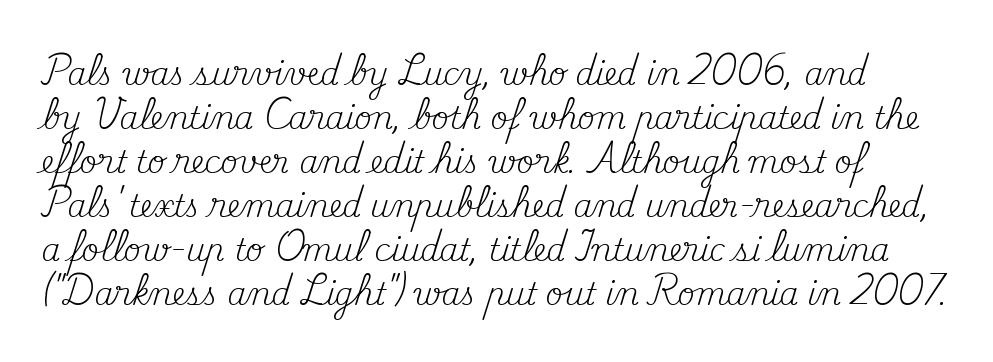
Q: Is the text bold? A: No.
Q: Is the text italic (slanted)? A: Yes.
Q: Is the typeface a serif or a sans-serif typeface? A: Serif.
Q: Is the text underlined? A: No.
Q: Is the spacing between letters normal or unusually wide? A: Normal.
Q: Is the spacing between lines tight, normal or loose? A: Normal.
Q: Width (condensed, normal, or wide)? A: Normal.
Q: Stroke contrast? A: Medium.
Q: x-height? A: Small.
Q: Monospaced? A: No.
